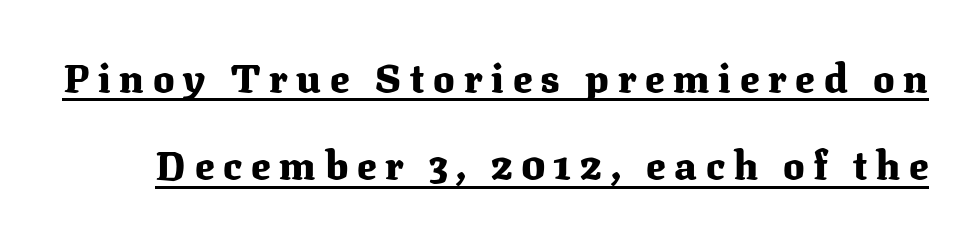
Baseline-to-baseline distance is far greater than the letter height. How are the letters spaced? Widely, with obvious added tracking. This is underlined copy, the kind a proofreader might mark for attention. Each letter's strokes conclude with small projecting serifs. How heavy is the stroke? Heavy — this is a bold.
